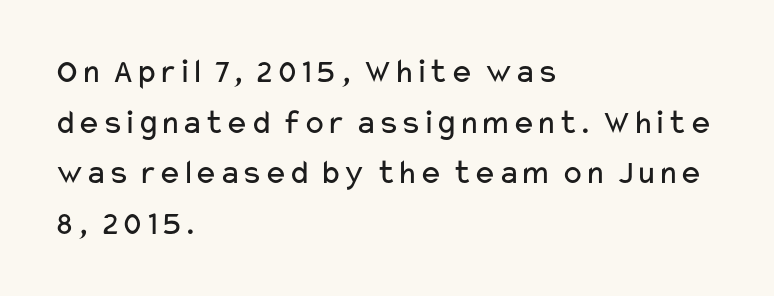
Type style note: lacks serifs. Characters follow at the spacing the type designer built in. Nope, not italic — everything's standing straight. Is the stroke heavy? The answer is a plain regular-or-lighter. Underlining? Definitely not there.
